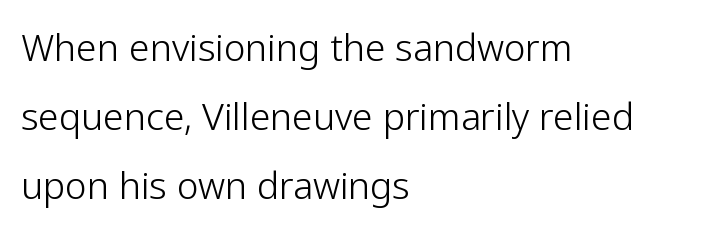
Q: Is the text bold? A: No.
Q: Is the text italic (slanted)? A: No, it is upright.
Q: Is the typeface a serif or a sans-serif typeface? A: Sans-serif.
Q: Is the text underlined? A: No.
Q: How is the paragraph aligned? A: Left-aligned.
Q: Is the spacing between letters normal or unusually wide? A: Normal.
Q: Width (condensed, normal, or wide)? A: Normal.
Q: Stroke contrast? A: Low.
Q: x-height? A: Medium.
Q: Monospaced? A: No.
